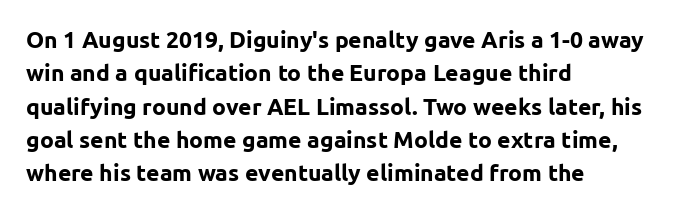
The image shows 23 px bold type, upright; set left-aligned, normal line spacing (1.45x), normal letter spacing, not underlined.
